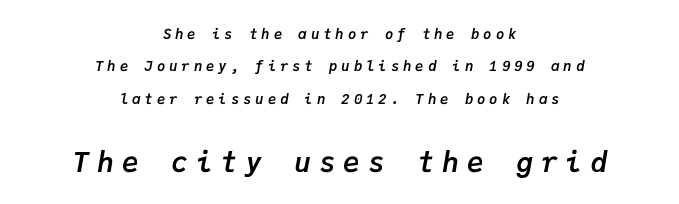
Successive baselines arrive slowly, with a big drop between each. This rendering features lettering with no underline. Strong, thick strokes mark this as bold type. Observe the lean: these are italic letterforms. Caption: upper text group reduced, lower text group enlarged. Caption: expanded tracking, letters set apart.
